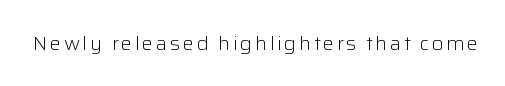
Q: Is the text bold? A: No.
Q: Is the text italic (slanted)? A: No, it is upright.
Q: Is the text underlined? A: No.
